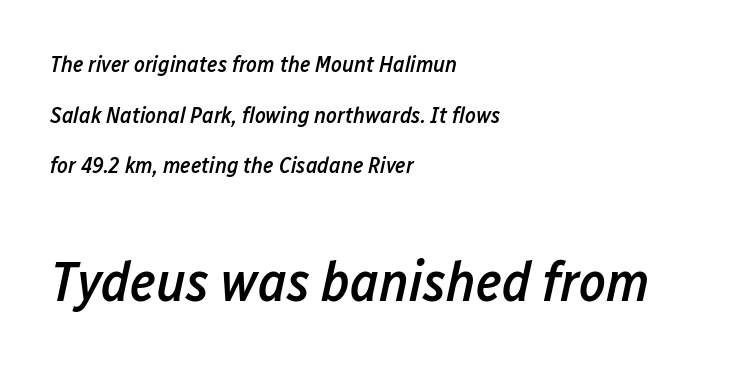
The passage shown leans; its letterforms are oblique. Here the designer chose a conventional face with non-uniform glyph widths. The designer gave the closing block more size than the opening block. These lines are set flush left with a ragged right edge.
